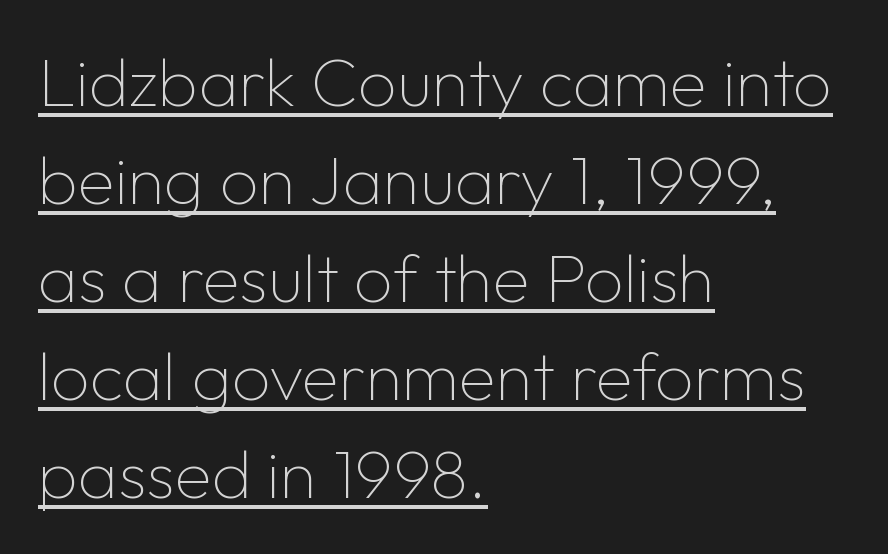
The image shows 68 px thin sans-serif type, upright; set left-aligned, normal line spacing (1.44x), normal letter spacing, underlined; low stroke contrast and a medium x-height.
